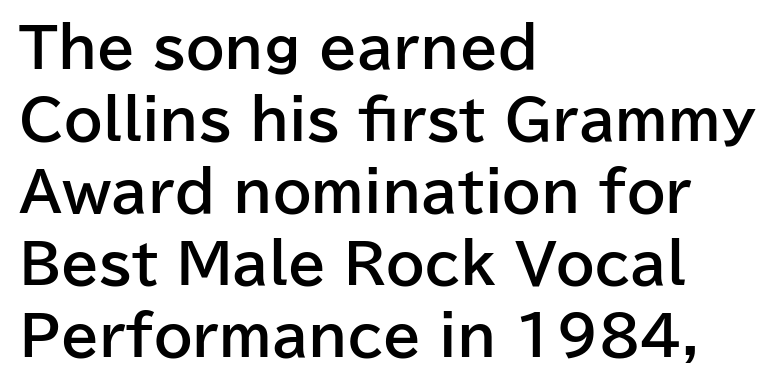
Letterform terminals end flat and unadorned throughout the passage. You'd pick this weight for a headline — it's a proper bold. Bare-footed words on every line. A typesetter would call this leading conventional body-copy spacing.
